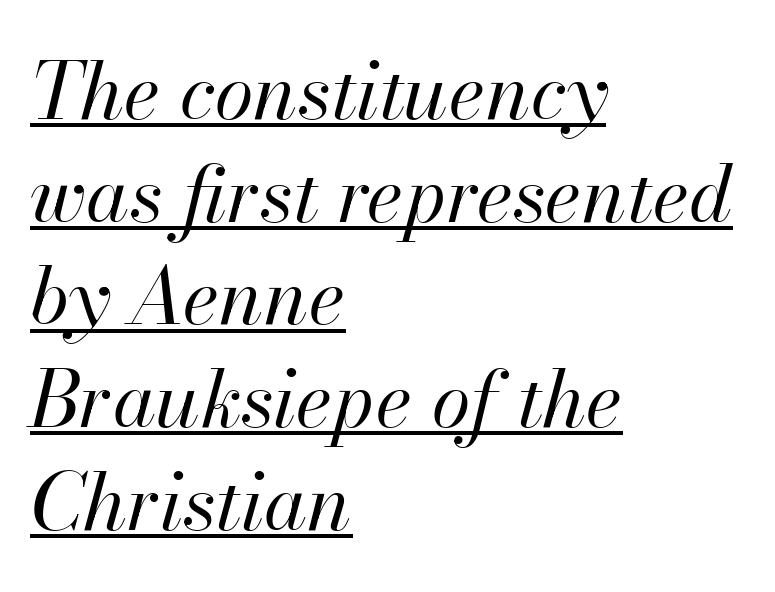
Q: Is the text bold? A: No.
Q: Is the text italic (slanted)? A: Yes, it leans right by about 13 degrees.
Q: Is the text underlined? A: Yes.
Q: How is the paragraph aligned? A: Left-aligned.
Q: Is the spacing between letters normal or unusually wide? A: Normal.
Q: Is the spacing between lines tight, normal or loose? A: Normal.
Q: Width (condensed, normal, or wide)? A: Normal.
Q: Stroke contrast? A: High.
Q: x-height? A: Small.
Q: Monospaced? A: No.
